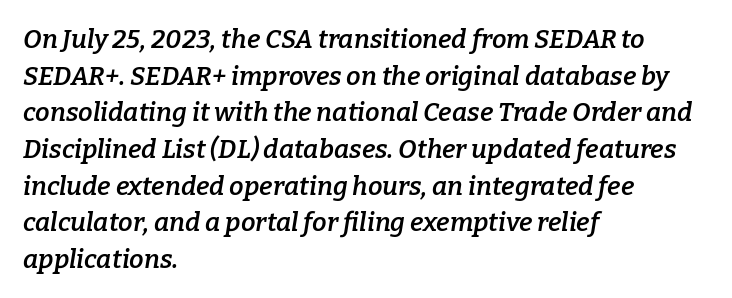
Q: Is the text bold? A: Semi-bold.
Q: Is the text italic (slanted)? A: Yes, it leans right by about 9 degrees.
Q: Is the text underlined? A: No.
Q: How is the paragraph aligned? A: Left-aligned.
Q: Is the spacing between letters normal or unusually wide? A: Normal.
Q: Is the spacing between lines tight, normal or loose? A: Normal.
